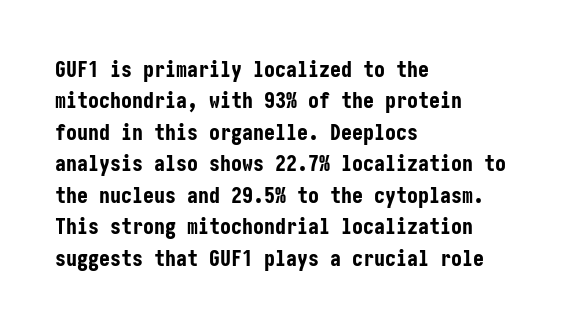
Q: Is the text bold? A: Yes.
Q: Is the text italic (slanted)? A: No, it is upright.
Q: Is the text underlined? A: No.
Q: How is the paragraph aligned? A: Left-aligned.
Q: Is the spacing between letters normal or unusually wide? A: Normal.
Q: Is the spacing between lines tight, normal or loose? A: Normal.
